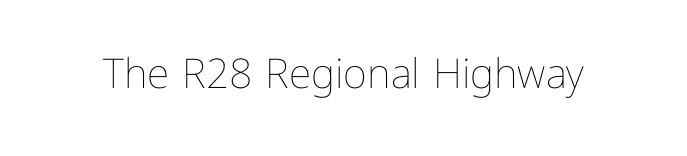
Note the varied advance widths — an 'i' is clearly narrower than an 'm'. No extra ink here — the face is not bold. This rendering leaves character spacing at its baseline value. Italic: no, the glyphs are upright roman. Bare-footed words on every line.
